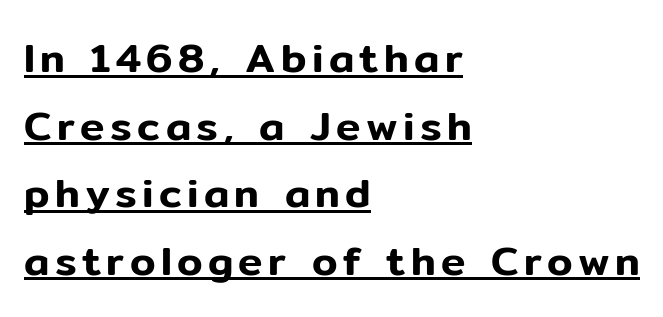
Q: Is the text italic (slanted)? A: No, it is upright.
Q: Is the typeface a serif or a sans-serif typeface? A: Sans-serif.
Q: Is the text underlined? A: Yes.
Q: How is the paragraph aligned? A: Left-aligned.
Q: Is the spacing between lines tight, normal or loose? A: Normal.
Q: Width (condensed, normal, or wide)? A: Normal.
Q: Stroke contrast? A: Low.
Q: x-height? A: Medium.
Q: Monospaced? A: No.
